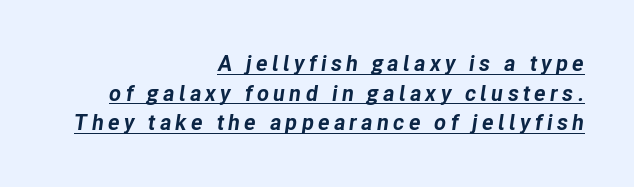
{"italic": "yes", "lean": "right", "slant_degrees": 8, "bold": "yes", "underline": "yes", "align": "right", "line_spacing": "normal", "line_spacing_ratio": 1.35, "glyph_px": 22}
